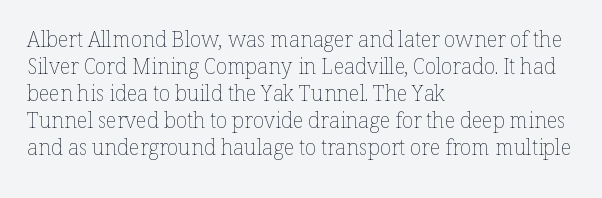
{"italic": "no", "bold": "no", "underline": "no", "align": "left", "line_spacing": "normal", "line_spacing_ratio": 1.29, "letter_spacing": "normal", "letter_spacing_em": 0.0, "glyph_px": 21}
